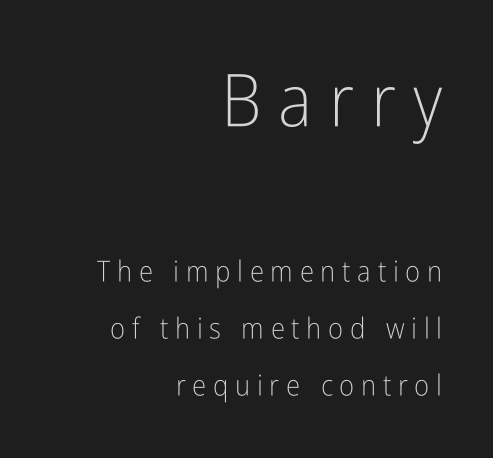
A flush-right, rag-left setting is used for this passage. Typographically, this falls in the sans-serif category. Quick note: interline space is abundant. Think standard paragraph weight, or any step lighter than that. A roman cut, with each character standing at attention. Typesetter's note — upper block bumped up in size, lower block left smaller.
